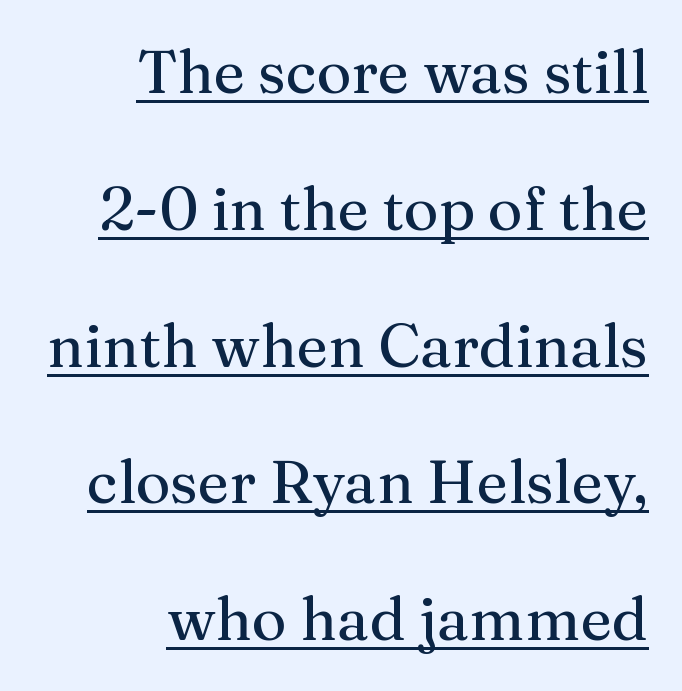
Q: Is the text italic (slanted)? A: No, it is upright.
Q: Is the typeface a serif or a sans-serif typeface? A: Serif.
Q: Is the text underlined? A: Yes.
Q: How is the paragraph aligned? A: Right-aligned.
Q: Is the spacing between letters normal or unusually wide? A: Normal.
Q: Is the spacing between lines tight, normal or loose? A: Loose.
Q: Width (condensed, normal, or wide)? A: Normal.
Q: Stroke contrast? A: Medium.
Q: x-height? A: Medium.
Q: Monospaced? A: No.
